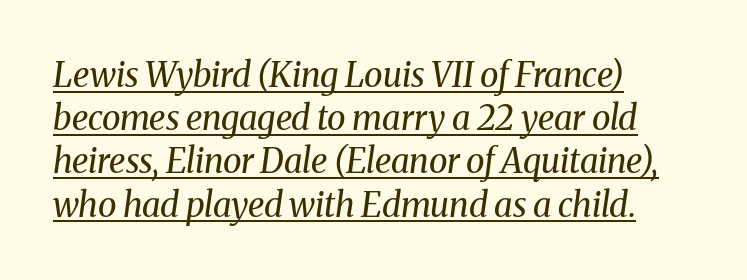
The image shows 34 px regular-weight serif type, italic (leaning right); set left-aligned, normal line spacing (1.27x), normal letter spacing, underlined; medium stroke contrast and a medium x-height.
